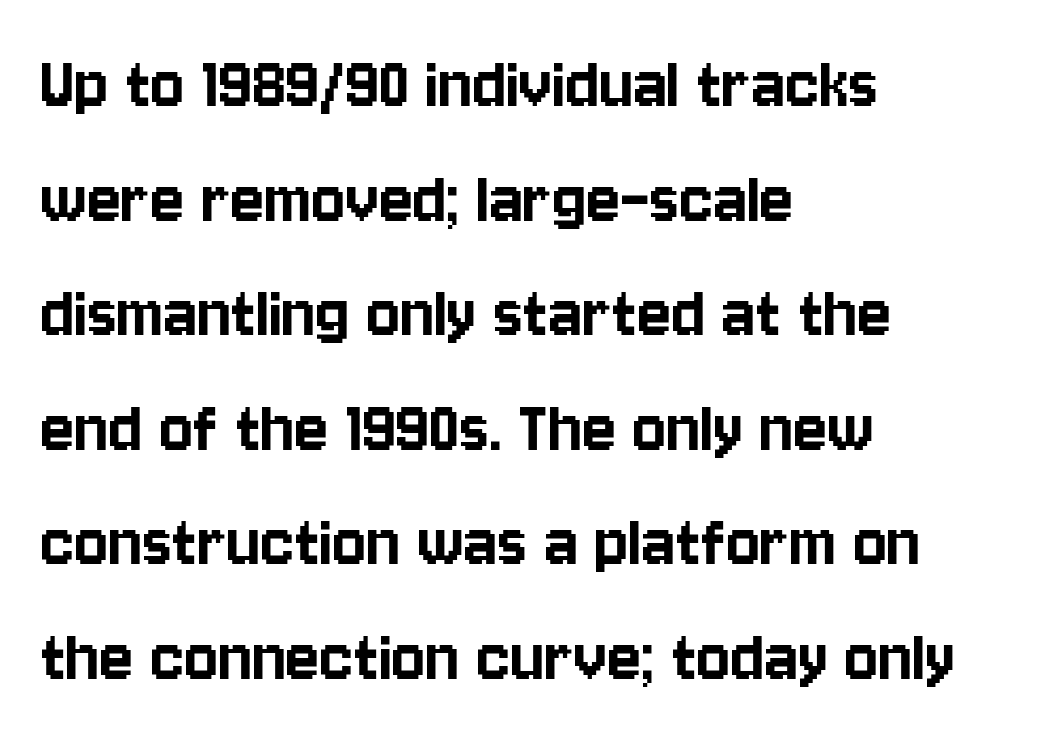
Q: Is the text italic (slanted)? A: No, it is upright.
Q: Is the typeface a serif or a sans-serif typeface? A: Sans-serif.
Q: Is the text underlined? A: No.
Q: How is the paragraph aligned? A: Left-aligned.
Q: Is the spacing between letters normal or unusually wide? A: Normal.
Q: Is the spacing between lines tight, normal or loose? A: Normal.
Q: Width (condensed, normal, or wide)? A: Condensed.
Q: Stroke contrast? A: Low.
Q: x-height? A: Large.
Q: Monospaced? A: No.
